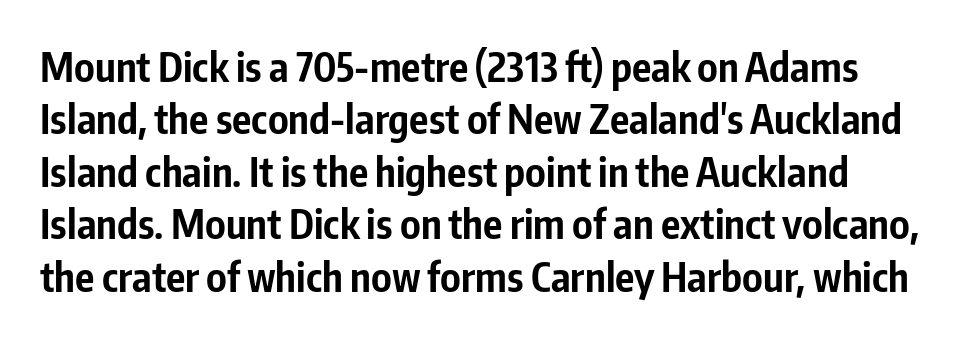
{"serif": "no", "italic": "no", "bold": "yes", "weight": "bold", "width": "condensed", "stroke_contrast": "low", "x_height": "medium", "monospaced": "no", "underline": "no", "line_spacing": "normal", "line_spacing_ratio": 1.31, "letter_spacing": "normal", "letter_spacing_em": 0.0, "glyph_px": 40}
